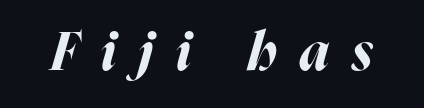
The image shows 53 px bold type, italic (leaning right); set unusually wide letter spacing (+0.43 em), not underlined; high stroke contrast and a medium x-height.
